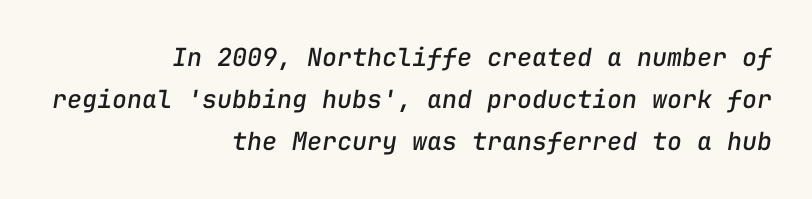
Short note: letters normally spaced. The area under the type is left untouched. Line ends are locked; line starts wander. Regular leading.
